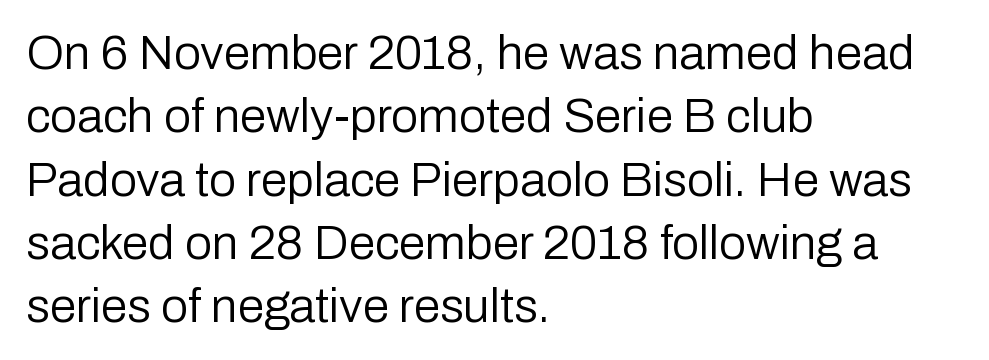
{"serif": "no", "italic": "no", "bold": "no", "weight": "regular", "width": "normal", "stroke_contrast": "low", "x_height": "medium", "monospaced": "no", "underline": "no", "align": "left", "line_spacing": "normal", "line_spacing_ratio": 1.32, "letter_spacing": "normal", "letter_spacing_em": 0.0, "glyph_px": 48}
